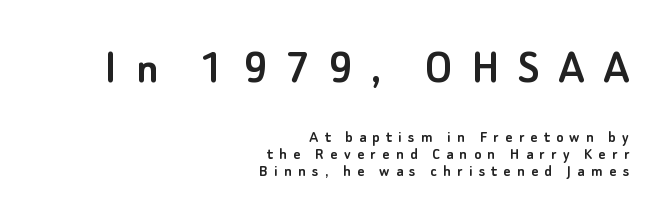
Here the glyphs are tracked loosely, breaking word shapes into spaced letters. A typesetter would label this face a sans. Size hierarchy here favors the leading block over the trailing one. Proportional: the letters do not fall into vertical columns. Where is the straight margin? On the right. This sample uses an upright cut, with every glyph sitting square on the baseline.
